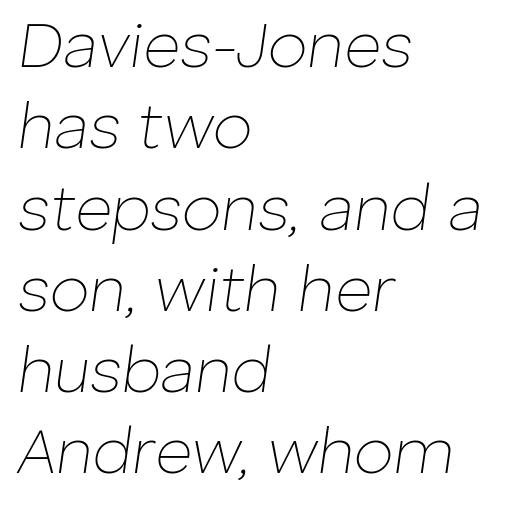
Q: Is the text bold? A: No.
Q: Is the text italic (slanted)? A: Yes, it leans right by about 8 degrees.
Q: Is the text underlined? A: No.
Q: How is the paragraph aligned? A: Left-aligned.
Q: Is the spacing between letters normal or unusually wide? A: Normal.
Q: Is the spacing between lines tight, normal or loose? A: Normal.
Q: Width (condensed, normal, or wide)? A: Normal.
Q: Stroke contrast? A: Low.
Q: x-height? A: Medium.
Q: Monospaced? A: No.
